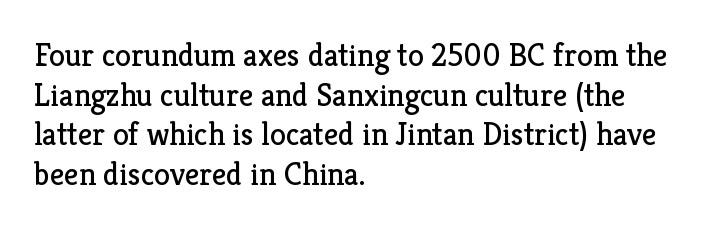
The image shows 32 px regular-weight serif type, upright; set left-aligned, line spacing 1.24x, normal letter spacing, not underlined; low stroke contrast and a medium x-height.
